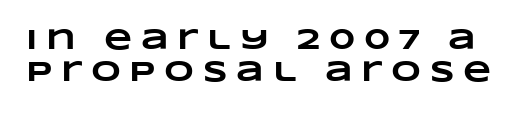
Lines of text with bare space underneath. The letters are bold, with thick, heavy strokes. Does extra space separate the letters? Yes, quite a lot of it. Leading: reduced.
